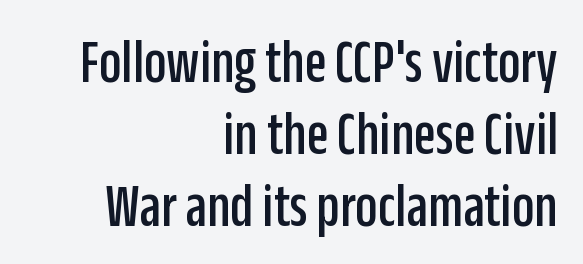
{"serif": "no", "italic": "no", "width": "condensed", "stroke_contrast": "low", "x_height": "large", "monospaced": "no", "underline": "no", "align": "right", "line_spacing": "tight", "line_spacing_ratio": 1.14, "letter_spacing": "normal", "letter_spacing_em": 0.0, "glyph_px": 63}
